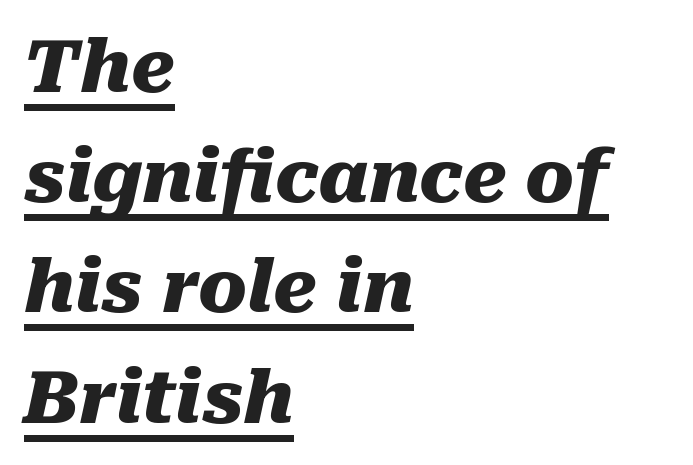
The specimen reads as italic at a glance. Quick note: interline space is typical. Check the space under the baseline: a stroke is drawn there. The gaps between neighbouring characters are ordinary and unremarkable. Short and long lines alike share a common starting point at left.
